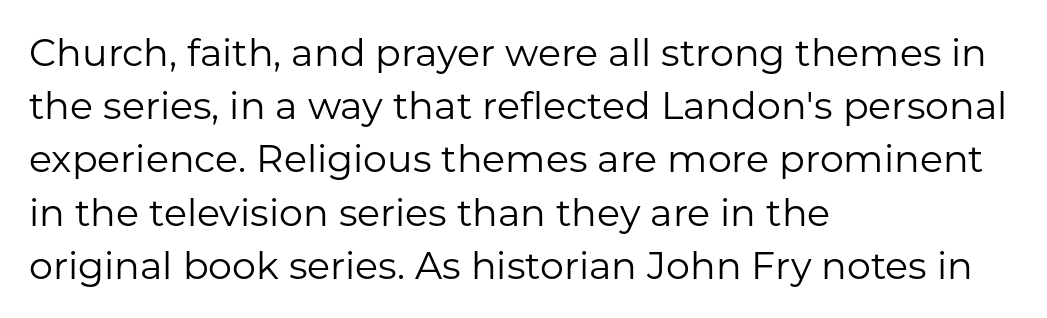
{"serif": "no", "italic": "no", "bold": "no", "weight": "regular", "width": "normal", "stroke_contrast": "low", "x_height": "medium", "monospaced": "no", "underline": "no", "align": "left", "line_spacing": "normal", "line_spacing_ratio": 1.4, "letter_spacing": "normal", "letter_spacing_em": 0.0, "glyph_px": 38}
